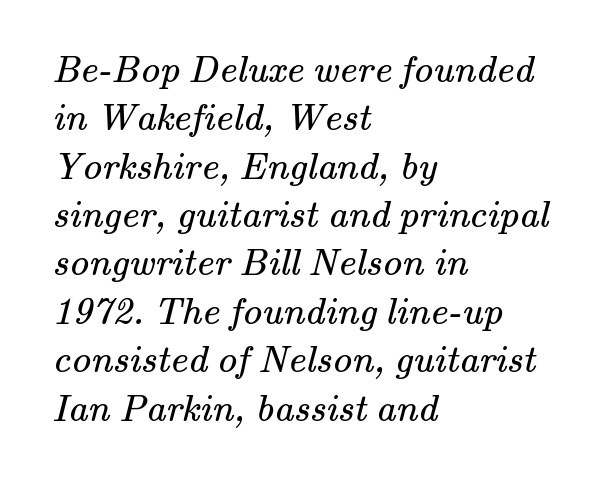
Q: Is the text bold? A: No.
Q: Is the typeface a serif or a sans-serif typeface? A: Serif.
Q: Is the text underlined? A: No.
Q: How is the paragraph aligned? A: Left-aligned.
Q: Is the spacing between letters normal or unusually wide? A: Normal.
Q: Width (condensed, normal, or wide)? A: Normal.
Q: Stroke contrast? A: Medium.
Q: x-height? A: Small.
Q: Monospaced? A: No.
